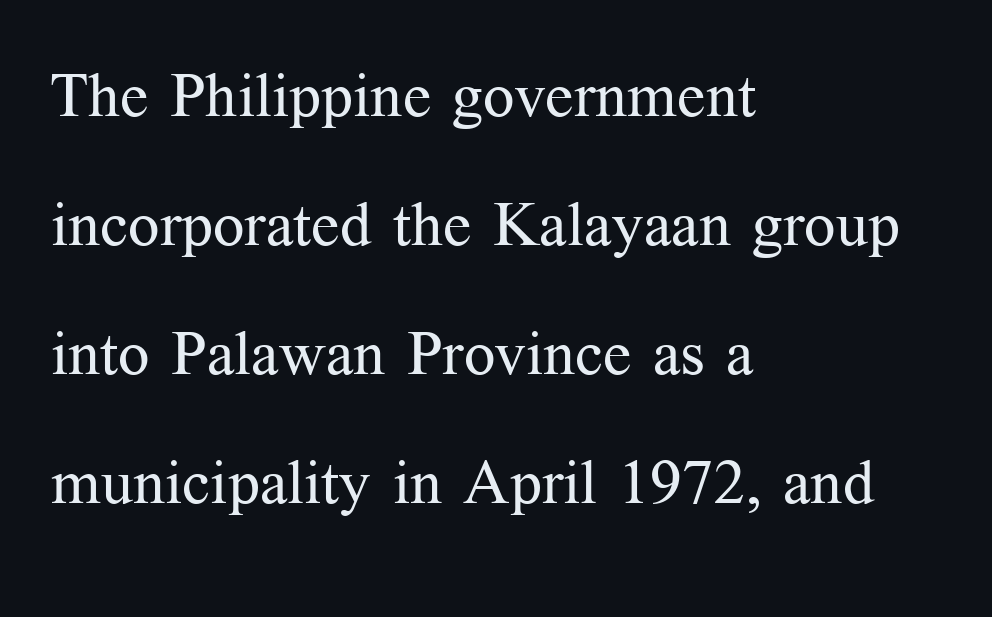
{"serif": "yes", "italic": "no", "bold": "no", "weight": "regular", "width": "normal", "stroke_contrast": "medium", "x_height": "medium", "monospaced": "no", "underline": "no", "align": "left", "line_spacing": "loose", "line_spacing_ratio": 2.08, "letter_spacing": "normal", "letter_spacing_em": 0.0, "glyph_px": 62}
